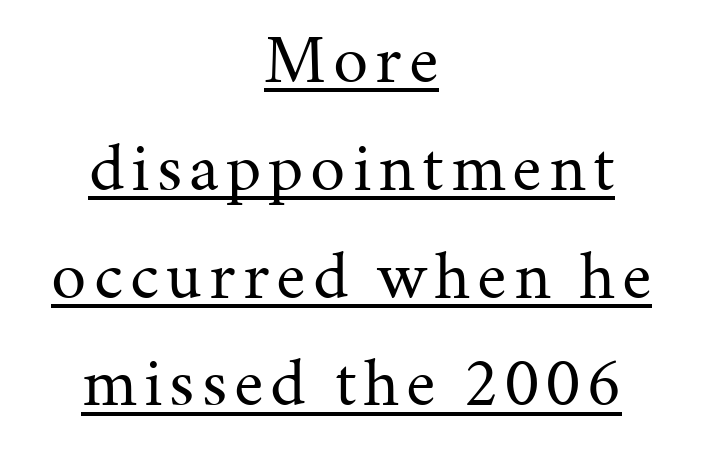
The image shows 70 px regular-weight serif type, upright; set centered, normal line spacing (1.54x), underlined; medium stroke contrast and a medium x-height.
